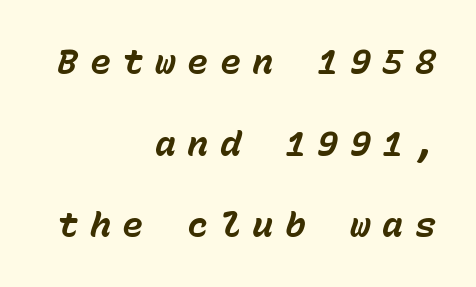
{"italic": "yes", "lean": "right", "slant_degrees": 15, "bold": "yes", "weight": "bold", "width": "normal", "stroke_contrast": "low", "x_height": "medium", "monospaced": "yes", "underline": "no", "align": "right", "line_spacing": "loose", "line_spacing_ratio": 2.33, "letter_spacing": "wide", "letter_spacing_em": 0.33, "glyph_px": 35}
